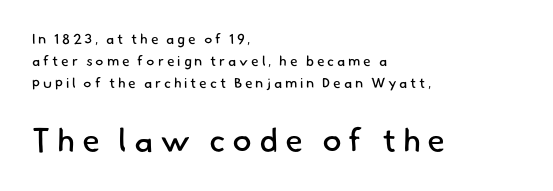
The image shows 33 px regular-weight sans-serif type; set left-aligned, normal line spacing (1.58x), unusually wide letter spacing (+0.2 em), not underlined; the second (bottom) block is 2.36x larger; low stroke contrast and a small x-height.
